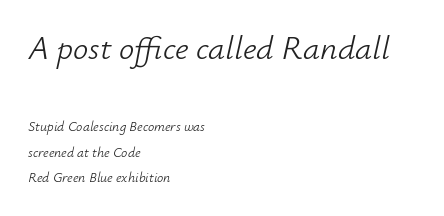
{"italic": "yes", "lean": "right", "slant_degrees": 12, "bold": "no", "weight": "light", "width": "normal", "stroke_contrast": "low", "x_height": "small", "monospaced": "no", "underline": "no", "align": "left", "line_spacing_ratio": 1.84, "letter_spacing": "normal", "letter_spacing_em": 0.0, "larger_block": "first", "size_ratio": 2.43, "glyph_px": 34}
